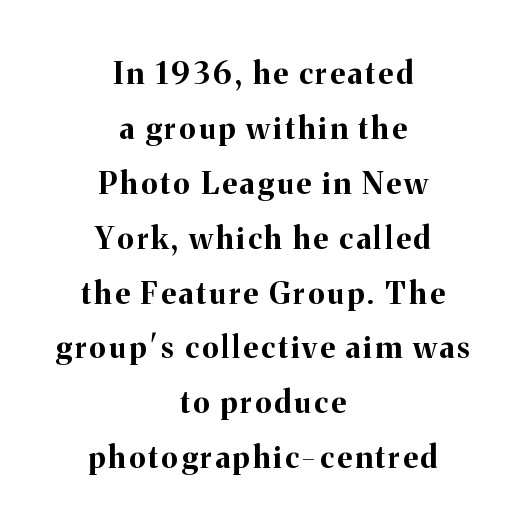
Q: Is the text bold? A: Yes.
Q: Is the text italic (slanted)? A: No, it is upright.
Q: Is the typeface a serif or a sans-serif typeface? A: Serif.
Q: Is the text underlined? A: No.
Q: How is the paragraph aligned? A: Centered.
Q: Width (condensed, normal, or wide)? A: Normal.
Q: Stroke contrast? A: Medium.
Q: x-height? A: Medium.
Q: Monospaced? A: No.
